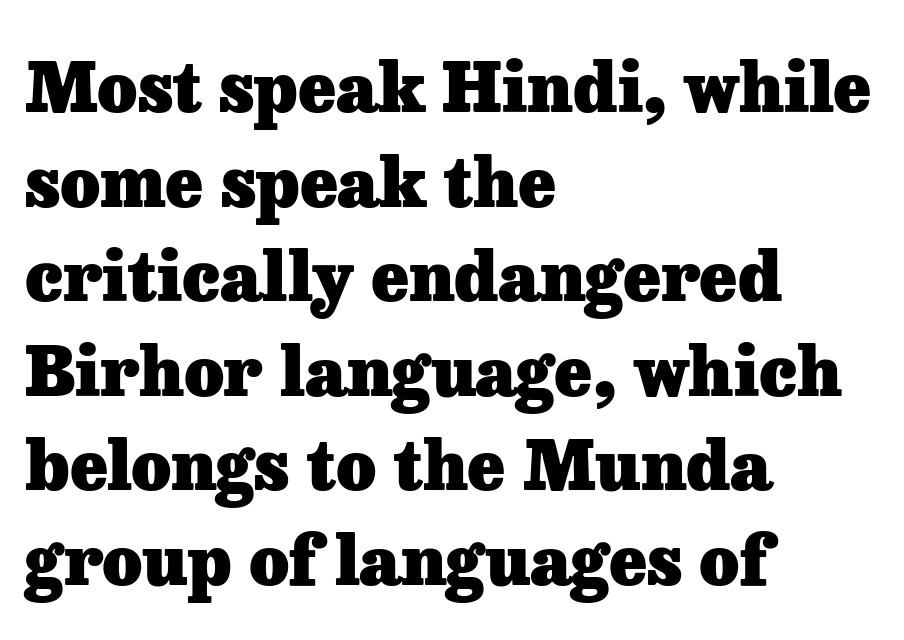
{"serif": "yes", "italic": "no", "bold": "yes", "weight": "heavy", "width": "normal", "stroke_contrast": "low", "x_height": "medium", "monospaced": "no", "underline": "no", "align": "left", "line_spacing": "normal", "line_spacing_ratio": 1.37, "letter_spacing": "normal", "letter_spacing_em": 0.0, "glyph_px": 69}
